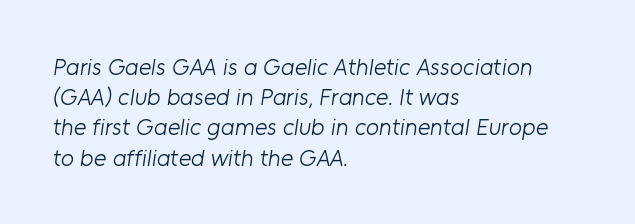
Q: Is the text bold? A: No.
Q: Is the text underlined? A: No.
Q: How is the paragraph aligned? A: Left-aligned.
Q: Is the spacing between letters normal or unusually wide? A: Normal.
Q: Is the spacing between lines tight, normal or loose? A: Normal.
